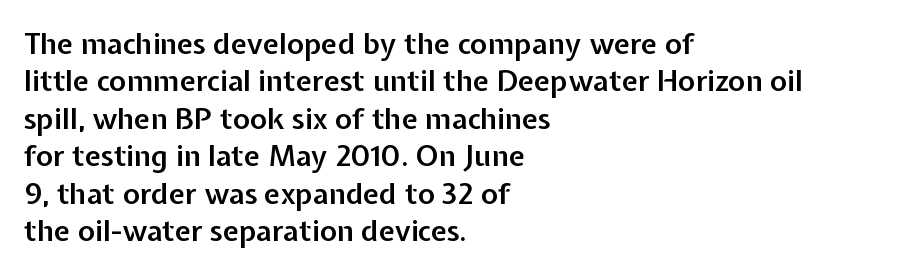
Q: Is the text bold? A: Semi-bold.
Q: Is the text italic (slanted)? A: No, it is upright.
Q: Is the typeface a serif or a sans-serif typeface? A: Sans-serif.
Q: Is the text underlined? A: No.
Q: How is the paragraph aligned? A: Left-aligned.
Q: Is the spacing between letters normal or unusually wide? A: Normal.
Q: Is the spacing between lines tight, normal or loose? A: Normal.
Q: Width (condensed, normal, or wide)? A: Normal.
Q: Stroke contrast? A: Low.
Q: x-height? A: Medium.
Q: Monospaced? A: No.
